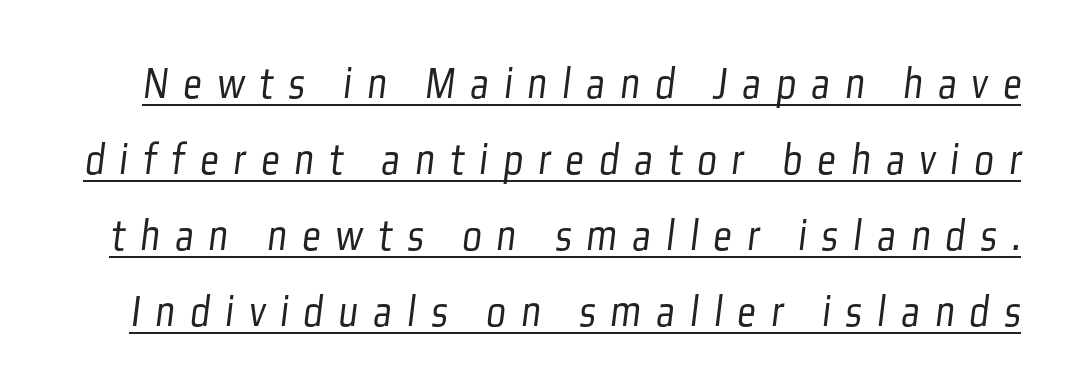
Q: Is the text bold? A: No.
Q: Is the typeface a serif or a sans-serif typeface? A: Sans-serif.
Q: Is the text underlined? A: Yes.
Q: Is the spacing between letters normal or unusually wide? A: Unusually wide.
Q: Is the spacing between lines tight, normal or loose? A: Normal.
Q: Width (condensed, normal, or wide)? A: Condensed.
Q: Stroke contrast? A: Low.
Q: x-height? A: Medium.
Q: Monospaced? A: No.
